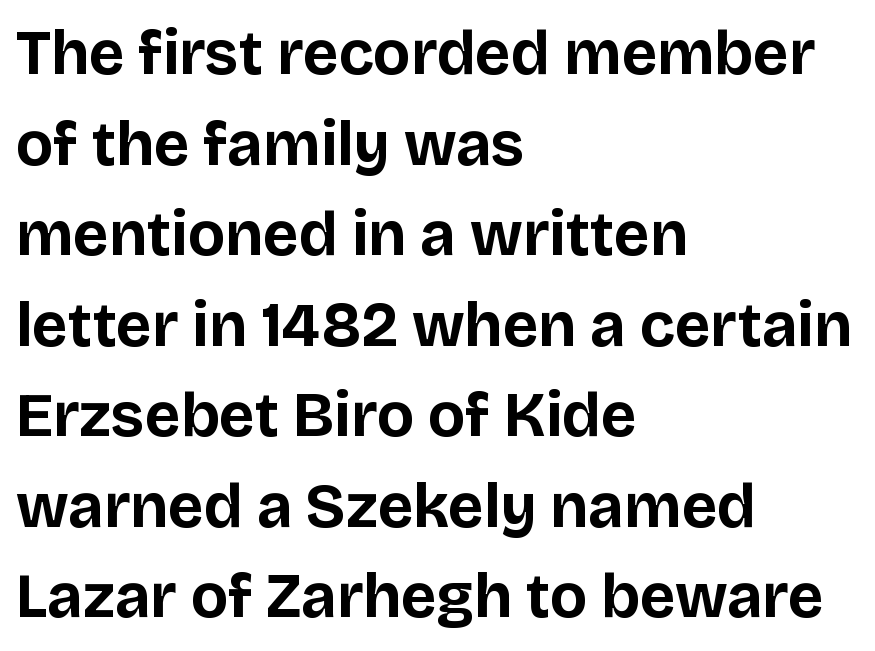
Q: Is the text bold? A: Yes.
Q: Is the text italic (slanted)? A: No, it is upright.
Q: Is the typeface a serif or a sans-serif typeface? A: Sans-serif.
Q: Is the text underlined? A: No.
Q: How is the paragraph aligned? A: Left-aligned.
Q: Is the spacing between letters normal or unusually wide? A: Normal.
Q: Is the spacing between lines tight, normal or loose? A: Normal.
Q: Width (condensed, normal, or wide)? A: Normal.
Q: Stroke contrast? A: Low.
Q: x-height? A: Large.
Q: Monospaced? A: No.
